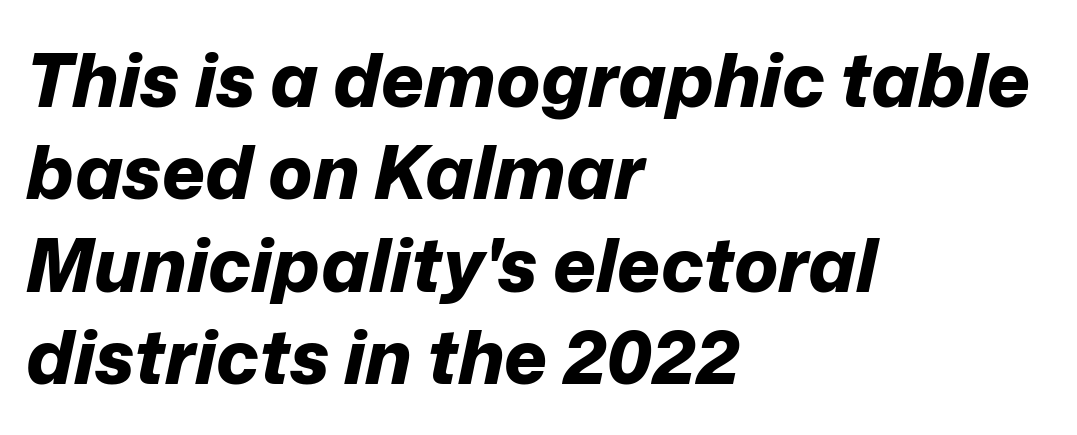
Q: Is the text bold? A: Yes.
Q: Is the text italic (slanted)? A: Yes, it leans right by about 12 degrees.
Q: Is the text underlined? A: No.
Q: How is the paragraph aligned? A: Left-aligned.
Q: Is the spacing between letters normal or unusually wide? A: Normal.
Q: Is the spacing between lines tight, normal or loose? A: Normal.
Q: Width (condensed, normal, or wide)? A: Normal.
Q: Stroke contrast? A: Low.
Q: x-height? A: Medium.
Q: Monospaced? A: No.
